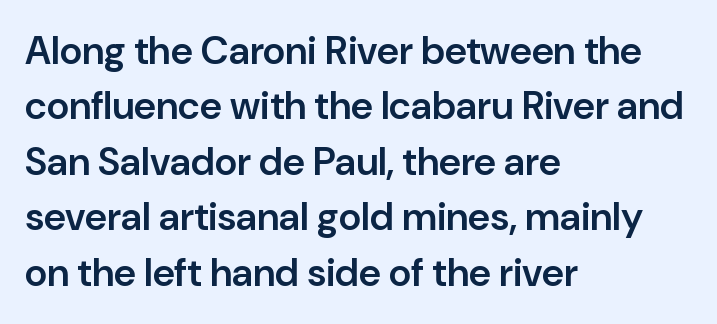
The image shows 39 px semibold sans-serif type, upright; set left-aligned, normal line spacing (1.42x), normal letter spacing, not underlined; low stroke contrast and a medium x-height.
